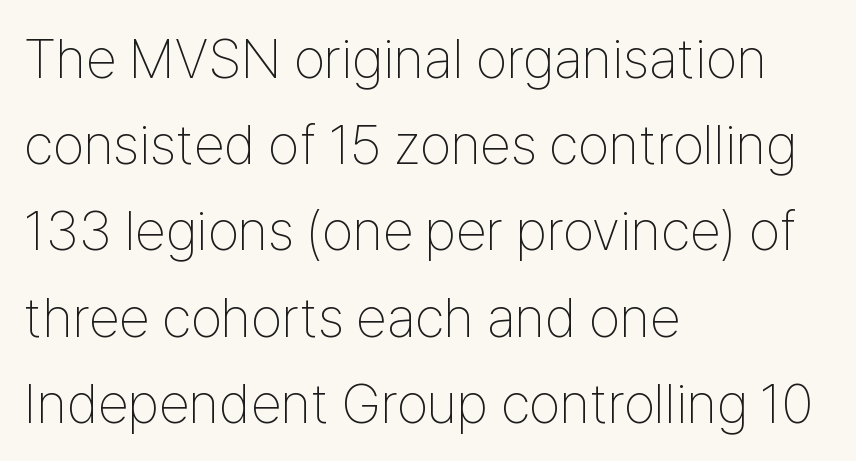
The image shows 56 px thin, condensed sans-serif type, upright; set left-aligned, normal line spacing (1.54x), normal letter spacing, not underlined; low stroke contrast and a medium x-height.
